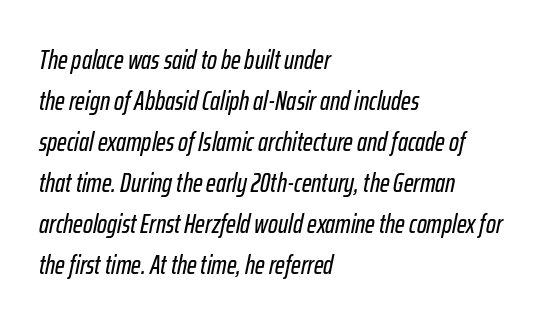
Q: Is the text italic (slanted)? A: Yes, it leans right by about 12 degrees.
Q: Is the text underlined? A: No.
Q: How is the paragraph aligned? A: Left-aligned.
Q: Is the spacing between letters normal or unusually wide? A: Normal.
Q: Is the spacing between lines tight, normal or loose? A: Normal.
